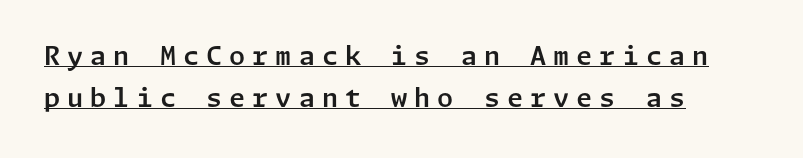
Q: Is the text italic (slanted)? A: No, it is upright.
Q: Is the text underlined? A: Yes.
Q: How is the paragraph aligned? A: Left-aligned.
Q: Is the spacing between letters normal or unusually wide? A: Unusually wide.
Q: Is the spacing between lines tight, normal or loose? A: Normal.
